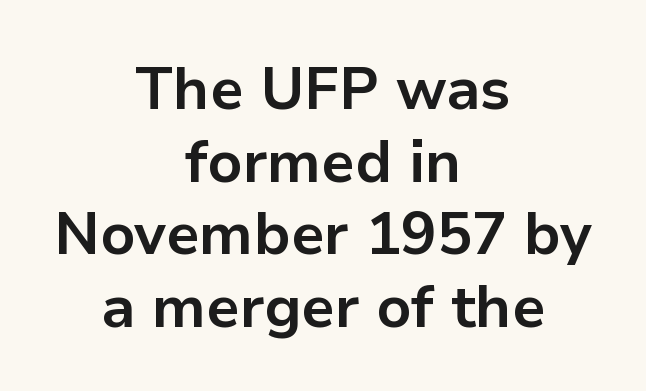
The image shows 59 px bold sans-serif type, upright; set centered, line spacing 1.23x, normal letter spacing, not underlined; low stroke contrast and a medium x-height.
